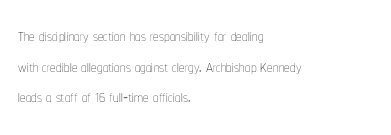
Here the glyphs are tracked normally, forming tight word shapes. This sample keeps an unexceptional amount of space between lines. Every character sits straight up, as roman type does. Each stroke keeps to a modest, everyday thickness or less. This rendering uses left alignment, leaving the right contour irregular. Descenders are the only things crossing below the line.
